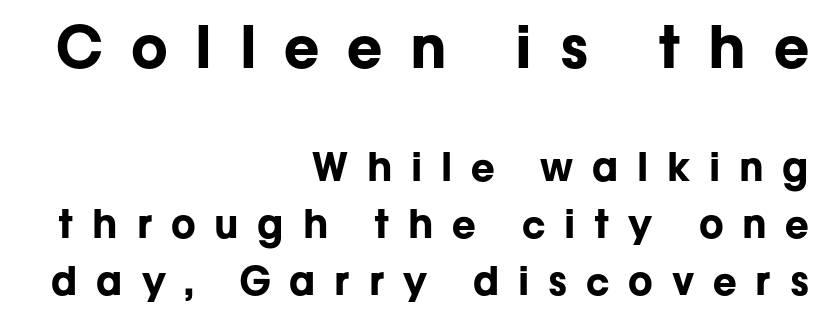
The image shows 58 px bold sans-serif type, upright; set right-aligned, normal line spacing (1.45x), unusually wide letter spacing (+0.48 em), not underlined; the first (top) block is 1.49x larger; low stroke contrast and a medium x-height.
